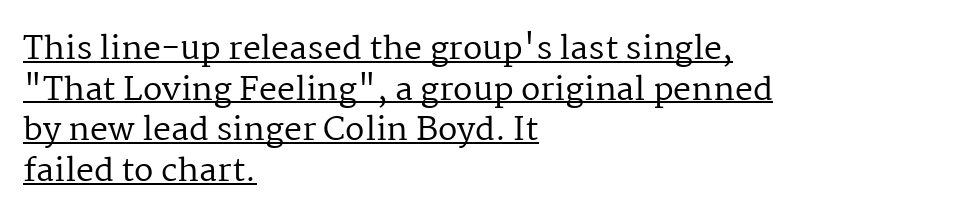
Q: Is the text bold? A: No.
Q: Is the text italic (slanted)? A: No, it is upright.
Q: Is the typeface a serif or a sans-serif typeface? A: Serif.
Q: Is the text underlined? A: Yes.
Q: How is the paragraph aligned? A: Left-aligned.
Q: Is the spacing between letters normal or unusually wide? A: Normal.
Q: Is the spacing between lines tight, normal or loose? A: Normal.
Q: Width (condensed, normal, or wide)? A: Normal.
Q: Stroke contrast? A: Medium.
Q: x-height? A: Medium.
Q: Monospaced? A: No.
